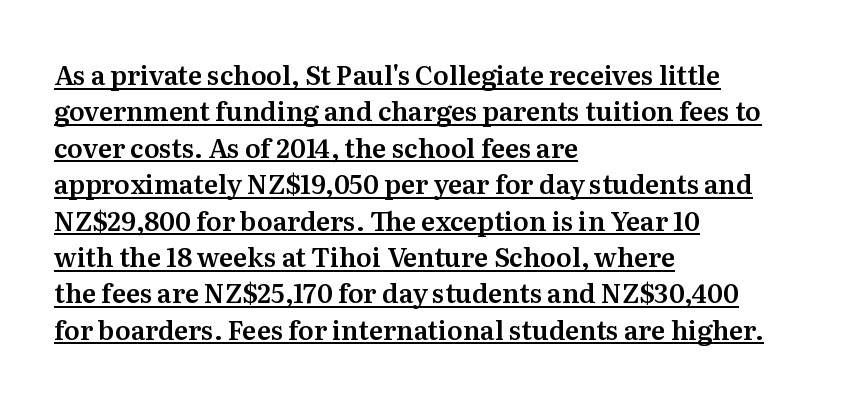
The image shows 26 px text type, upright; set left-aligned, normal line spacing (1.4x), normal letter spacing, underlined.
